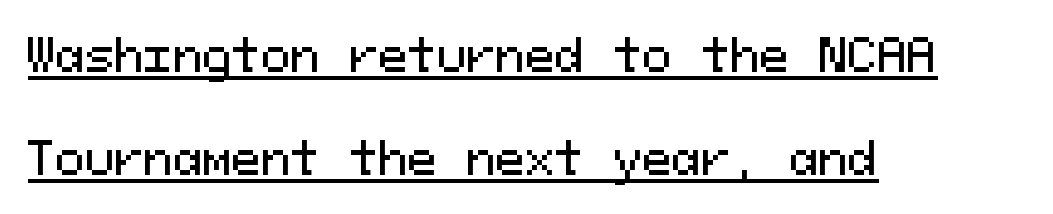
The compositor pushed each line to the left boundary. The horizontal fit of the characters is conventional and even. One glance says open: line gaps are wider than usual. Posture: upright roman. Serifs: no, the terminals of the letterforms are clean.
